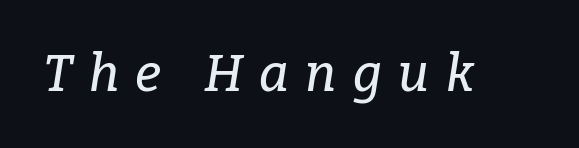
{"serif": "yes", "italic": "yes", "lean": "right", "slant_degrees": 9, "width": "normal", "stroke_contrast": "low", "x_height": "medium", "monospaced": "no", "underline": "no", "letter_spacing": "wide", "letter_spacing_em": 0.32, "glyph_px": 51}
